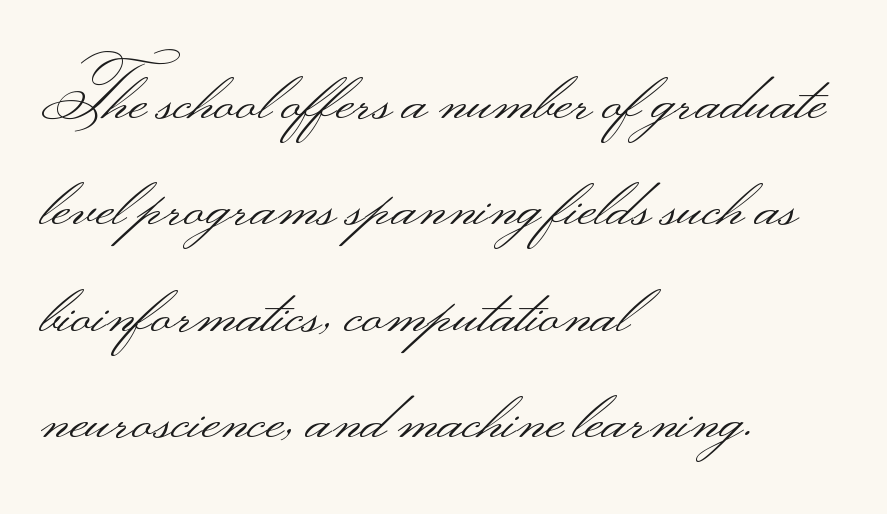
Q: Is the text bold? A: No.
Q: Is the text italic (slanted)? A: Yes.
Q: Is the typeface a serif or a sans-serif typeface? A: Sans-serif.
Q: Is the text underlined? A: No.
Q: How is the paragraph aligned? A: Left-aligned.
Q: Is the spacing between letters normal or unusually wide? A: Normal.
Q: Is the spacing between lines tight, normal or loose? A: Normal.
Q: Width (condensed, normal, or wide)? A: Wide.
Q: Stroke contrast? A: Medium.
Q: Monospaced? A: No.
